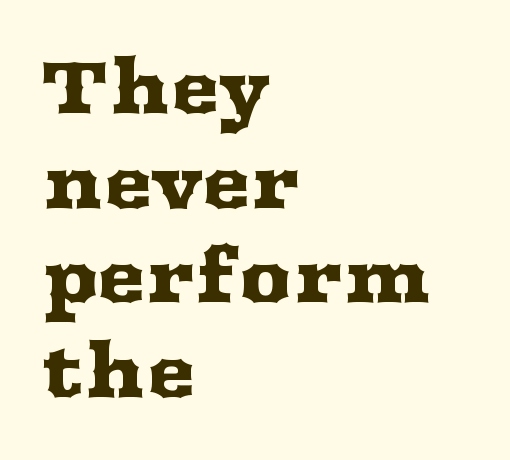
Inter-character spacing is left at the font's built-in metrics. Is there much room between lines? A standard amount, neither cramped nor airy. Each row of text sits above clean, open space. It's the straight-up-and-down kind of type. Type style note: has serifs. Note the varied advance widths — an 'i' is clearly narrower than an 'm'.
